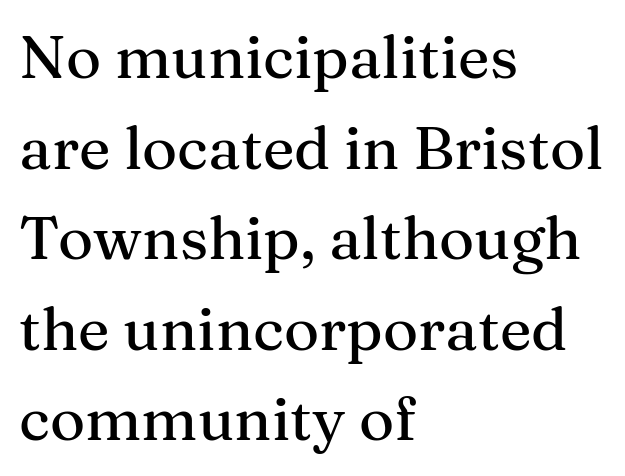
The image shows 60 px serif type, upright; set left-aligned, normal line spacing (1.51x), normal letter spacing, not underlined; medium stroke contrast and a medium x-height.
